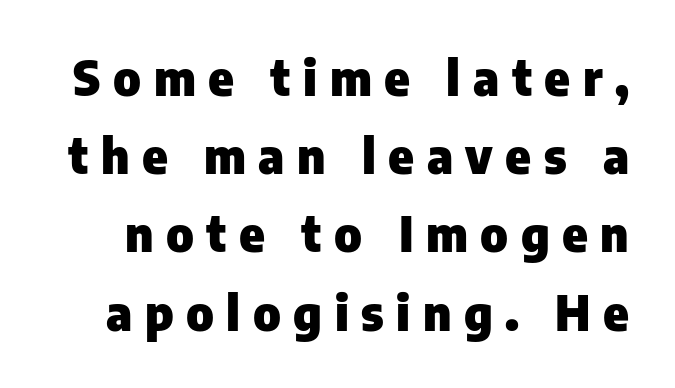
Q: Is the text bold? A: Yes.
Q: Is the text italic (slanted)? A: No, it is upright.
Q: Is the typeface a serif or a sans-serif typeface? A: Sans-serif.
Q: Is the text underlined? A: No.
Q: Is the spacing between letters normal or unusually wide? A: Unusually wide.
Q: Is the spacing between lines tight, normal or loose? A: Normal.
Q: Width (condensed, normal, or wide)? A: Normal.
Q: Stroke contrast? A: Low.
Q: x-height? A: Medium.
Q: Monospaced? A: No.
